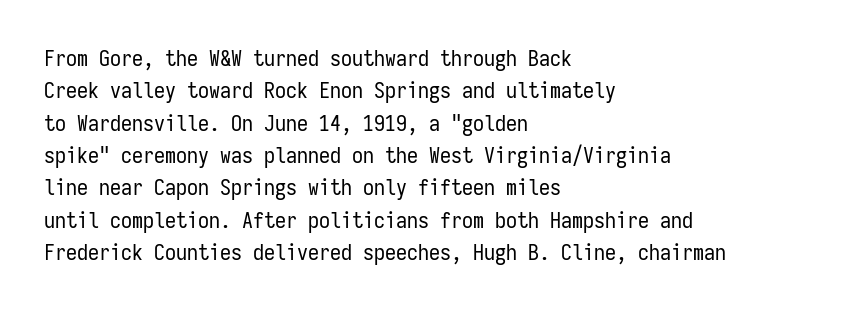
Q: Is the text bold? A: No.
Q: Is the text italic (slanted)? A: No, it is upright.
Q: Is the text underlined? A: No.
Q: How is the paragraph aligned? A: Left-aligned.
Q: Is the spacing between letters normal or unusually wide? A: Normal.
Q: Is the spacing between lines tight, normal or loose? A: Normal.
